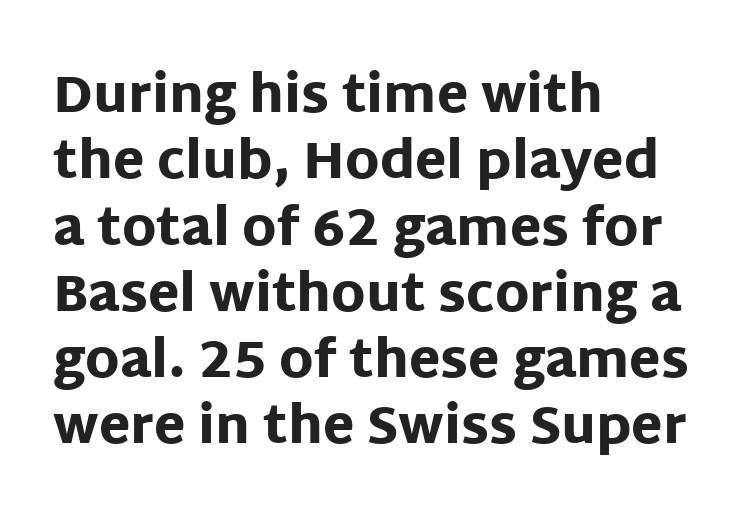
Typeset ragged right — the left edge is the straight one. The lines sit at an ordinary, default distance from one another. The letters stand straight up with perfectly vertical stems. The gap between lines stays unmarked.
